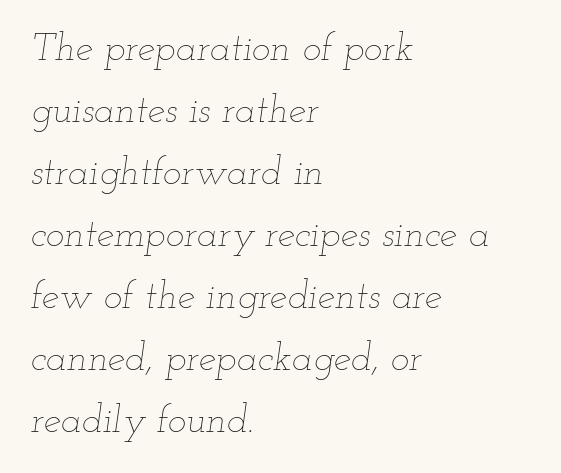
The image shows 39 px thin, wide type, italic (leaning right); set left-aligned, normal line spacing (1.59x), normal letter spacing, not underlined; low stroke contrast and a small x-height.
